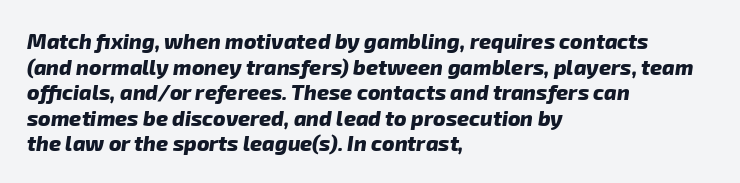
{"bold": "yes", "underline": "no", "align": "left", "line_spacing_ratio": 1.22, "letter_spacing": "normal", "letter_spacing_em": 0.0, "glyph_px": 21}
